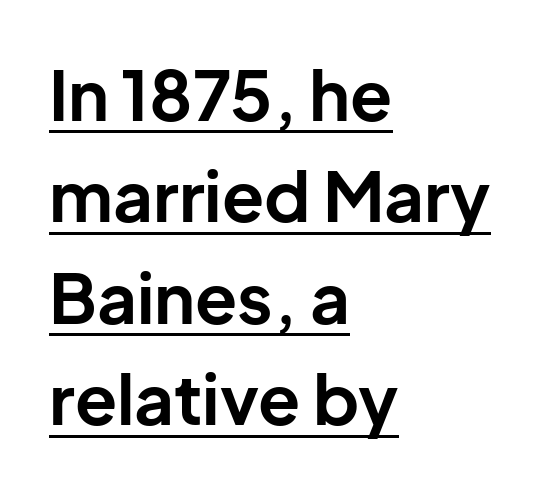
Q: Is the text bold? A: Yes.
Q: Is the text italic (slanted)? A: No, it is upright.
Q: Is the typeface a serif or a sans-serif typeface? A: Sans-serif.
Q: Is the text underlined? A: Yes.
Q: How is the paragraph aligned? A: Left-aligned.
Q: Is the spacing between letters normal or unusually wide? A: Normal.
Q: Is the spacing between lines tight, normal or loose? A: Normal.
Q: Width (condensed, normal, or wide)? A: Normal.
Q: Stroke contrast? A: Low.
Q: x-height? A: Medium.
Q: Monospaced? A: No.
